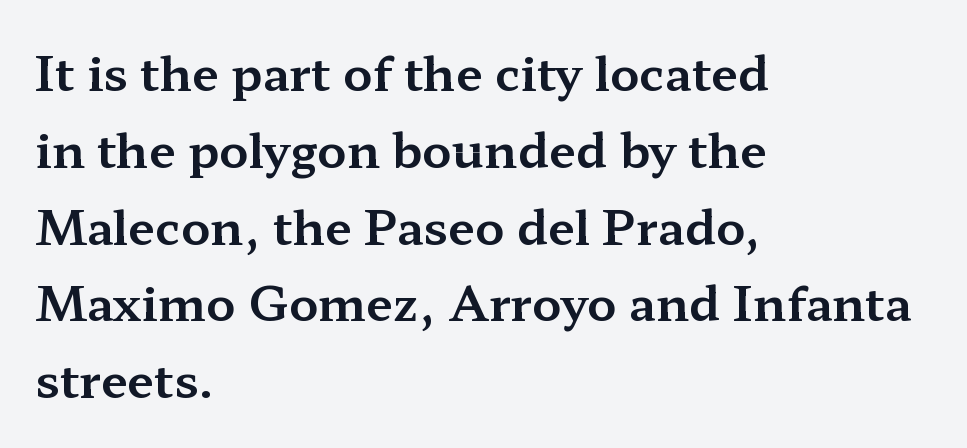
Compared with typical paragraphs, the rows here are spaced about the same. The letters stand straight up with perfectly vertical stems. The paragraph has a hard left edge and a soft right edge. Look at the tracking — it's just the regular setting, nothing added. Is this a sans? No — the strokes have serifs. No word sits above an underline.
